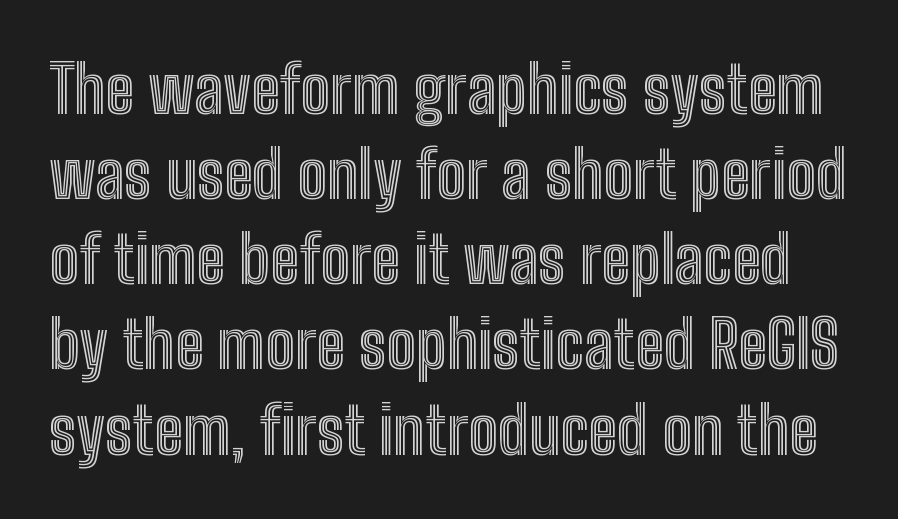
The image shows 66 px condensed type, upright; set normal line spacing (1.29x), normal letter spacing, not underlined; a medium x-height.
